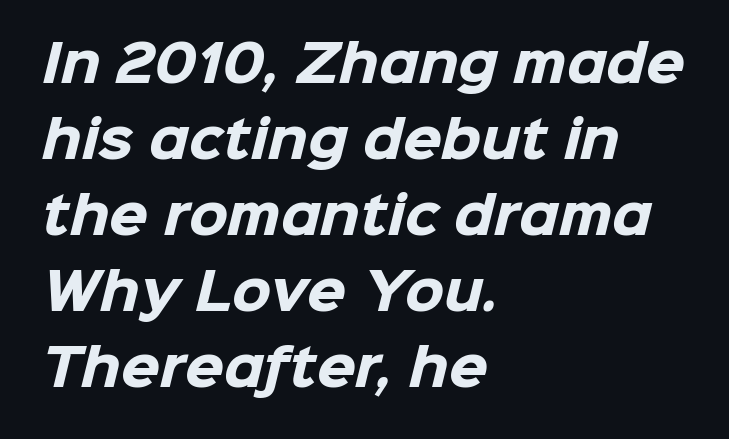
Q: Is the text bold? A: Yes.
Q: Is the typeface a serif or a sans-serif typeface? A: Sans-serif.
Q: Is the text underlined? A: No.
Q: How is the paragraph aligned? A: Left-aligned.
Q: Is the spacing between letters normal or unusually wide? A: Normal.
Q: Is the spacing between lines tight, normal or loose? A: Normal.
Q: Width (condensed, normal, or wide)? A: Normal.
Q: Stroke contrast? A: Low.
Q: x-height? A: Medium.
Q: Monospaced? A: No.
